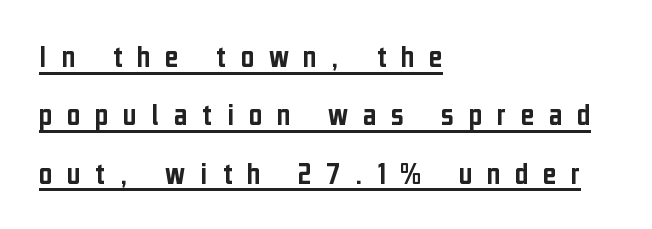
The image shows 33 px condensed sans-serif type, upright; set left-aligned, line spacing 1.77x, unusually wide letter spacing (+0.44 em), underlined; low stroke contrast and a medium x-height.
